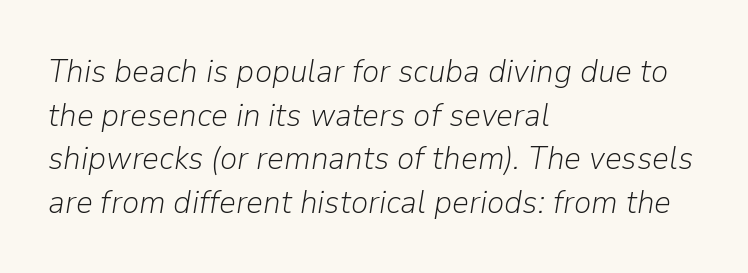
Q: Is the text bold? A: No.
Q: Is the text italic (slanted)? A: Yes, it leans right by about 9 degrees.
Q: Is the text underlined? A: No.
Q: How is the paragraph aligned? A: Left-aligned.
Q: Is the spacing between letters normal or unusually wide? A: Normal.
Q: Is the spacing between lines tight, normal or loose? A: Normal.
Q: Width (condensed, normal, or wide)? A: Normal.
Q: Stroke contrast? A: Low.
Q: x-height? A: Medium.
Q: Monospaced? A: No.
